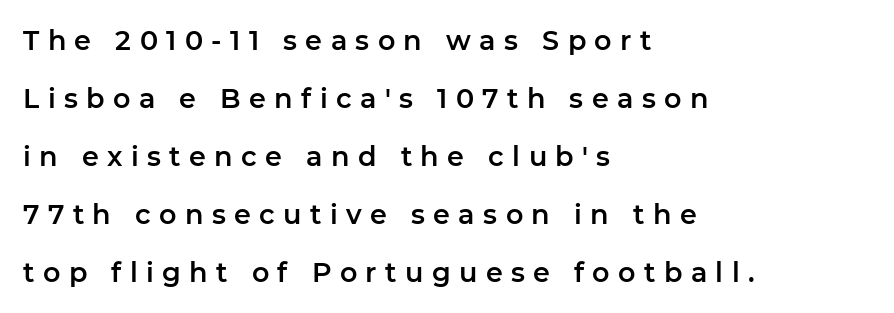
Q: Is the text italic (slanted)? A: No, it is upright.
Q: Is the text underlined? A: No.
Q: How is the paragraph aligned? A: Left-aligned.
Q: Is the spacing between letters normal or unusually wide? A: Unusually wide.
Q: Is the spacing between lines tight, normal or loose? A: Loose.
